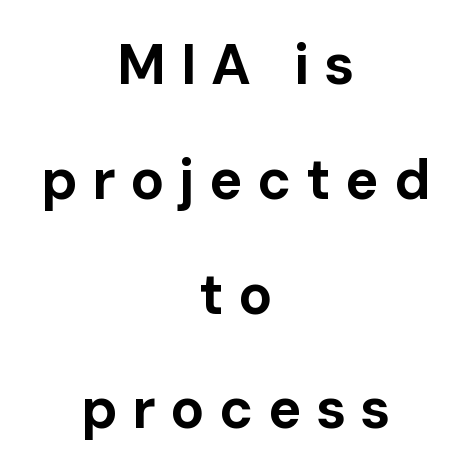
Q: Is the text bold? A: Yes.
Q: Is the text italic (slanted)? A: No, it is upright.
Q: Is the typeface a serif or a sans-serif typeface? A: Sans-serif.
Q: Is the text underlined? A: No.
Q: How is the paragraph aligned? A: Centered.
Q: Is the spacing between letters normal or unusually wide? A: Unusually wide.
Q: Is the spacing between lines tight, normal or loose? A: Loose.
Q: Width (condensed, normal, or wide)? A: Normal.
Q: Stroke contrast? A: Low.
Q: x-height? A: Medium.
Q: Monospaced? A: No.
